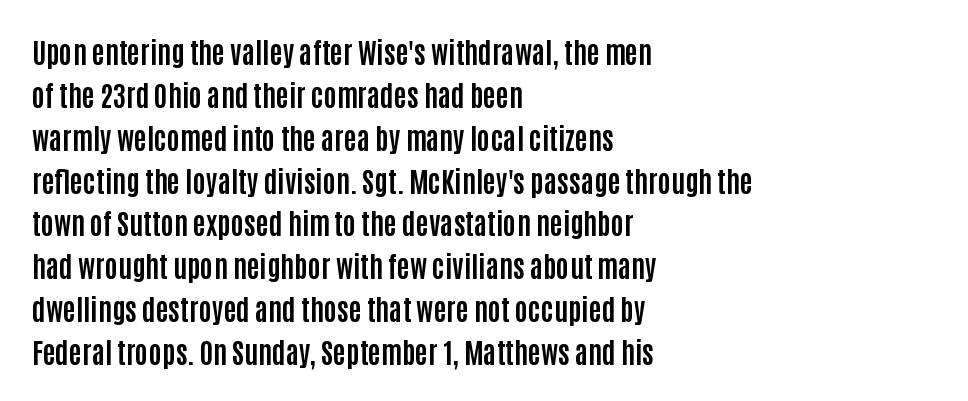
Q: Is the text bold? A: Yes.
Q: Is the text italic (slanted)? A: No, it is upright.
Q: Is the typeface a serif or a sans-serif typeface? A: Sans-serif.
Q: Is the text underlined? A: No.
Q: How is the paragraph aligned? A: Left-aligned.
Q: Is the spacing between letters normal or unusually wide? A: Normal.
Q: Is the spacing between lines tight, normal or loose? A: Normal.
Q: Width (condensed, normal, or wide)? A: Condensed.
Q: Stroke contrast? A: Low.
Q: x-height? A: Large.
Q: Monospaced? A: No.
